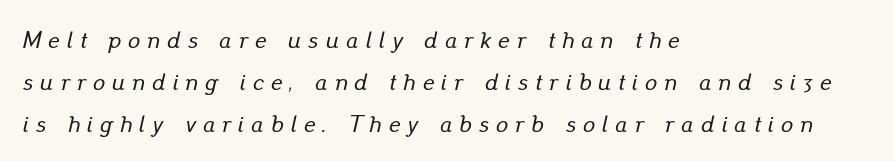
{"italic": "yes", "lean": "right", "slant_degrees": 13, "underline": "no", "align": "left", "line_spacing_ratio": 1.74, "letter_spacing": "wide", "letter_spacing_em": 0.3, "glyph_px": 24}
